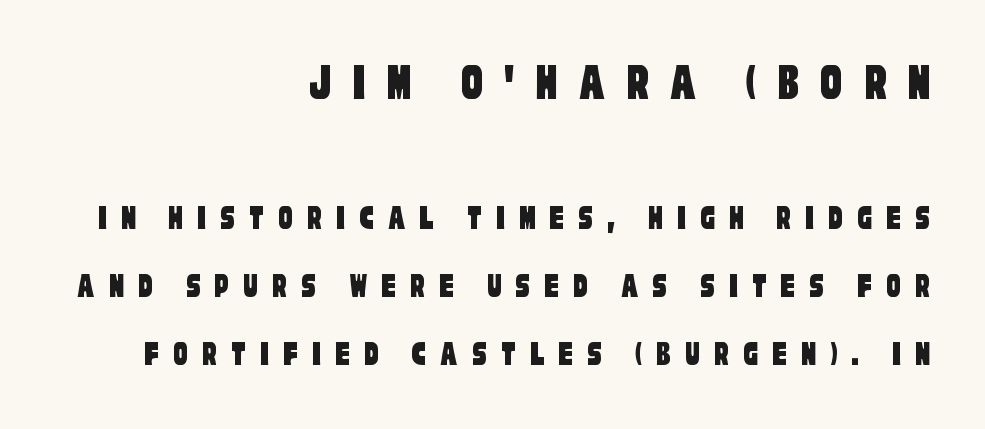
The image shows 54 px condensed sans-serif type; set right-aligned, line spacing 1.89x, unusually wide letter spacing (+0.38 em), not underlined; the first (top) block is 1.5x larger; low stroke contrast and a large x-height.
